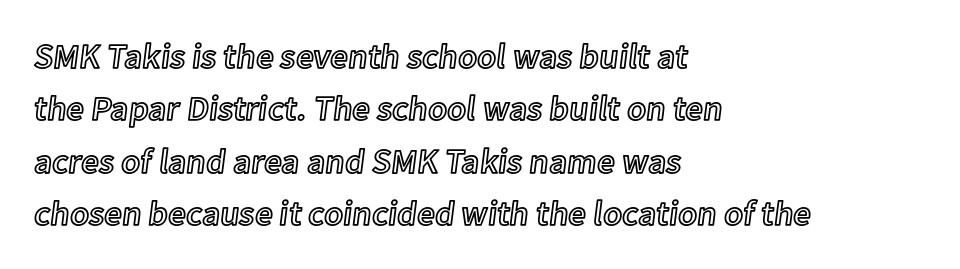
The image shows 35 px text type; set left-aligned, normal line spacing (1.5x), normal letter spacing, not underlined; a medium x-height.
